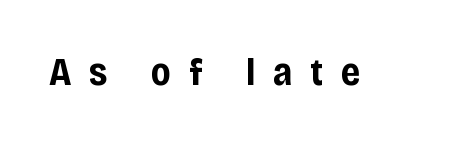
The image shows 38 px bold sans-serif type, upright; set unusually wide letter spacing (+0.47 em), not underlined; low stroke contrast and a large x-height.
